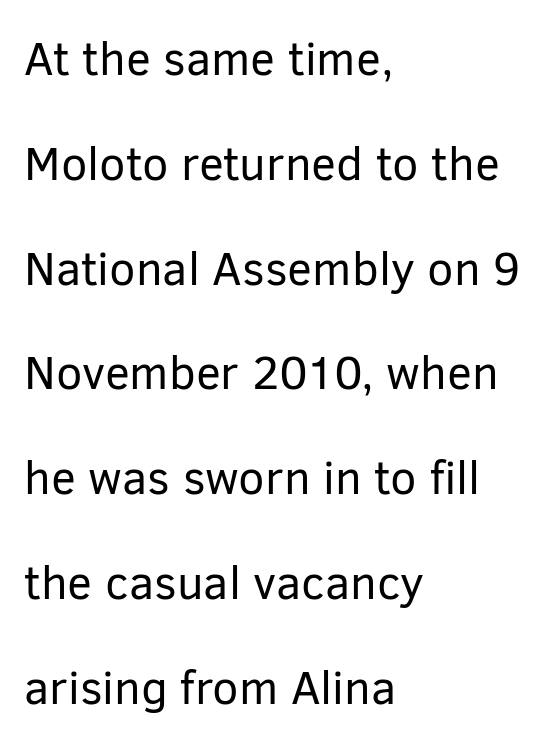
The image shows 47 px regular-weight sans-serif type, upright; set left-aligned, loose line spacing (2.23x), normal letter spacing, not underlined; low stroke contrast and a medium x-height.
